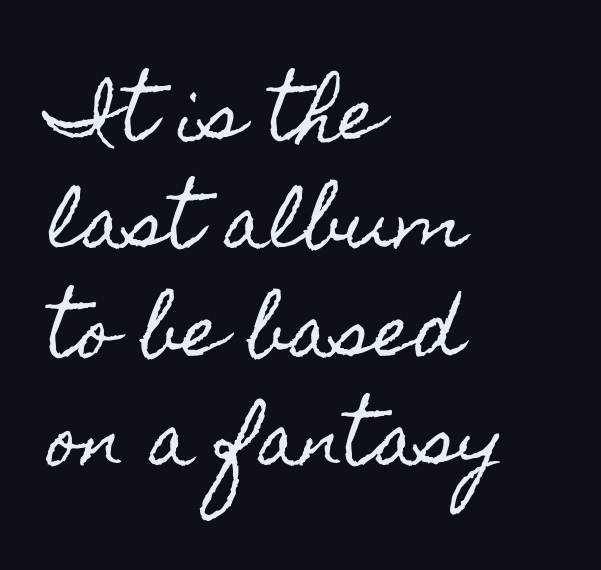
The horizontal fit of the characters is conventional and even. Any mark beneath the type? The region is blank. Caption: multi-line text, flush left, ragged right. This sample has the flowing, uneven cadence of proportional lettering.
